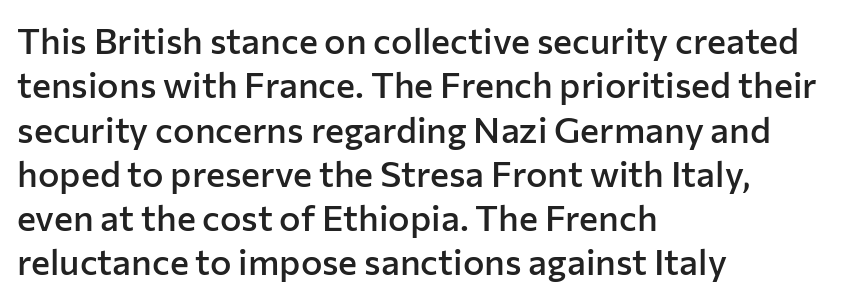
The image shows 36 px semibold sans-serif type, upright; set left-aligned, line spacing 1.23x, normal letter spacing, not underlined; low stroke contrast and a medium x-height.
